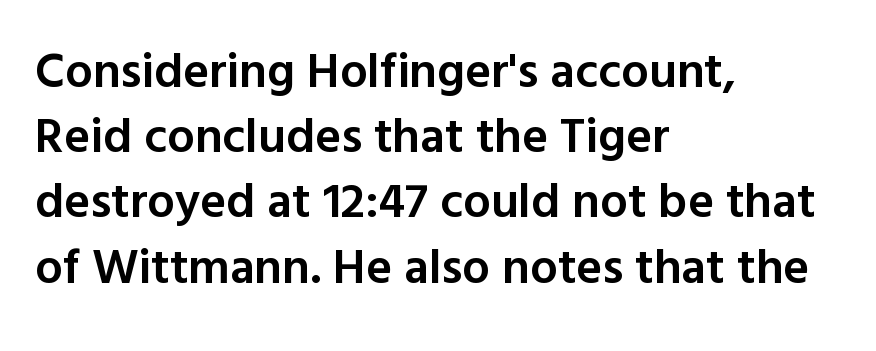
The image shows 49 px semibold sans-serif type, upright; set left-aligned, normal line spacing (1.33x), normal letter spacing, not underlined; a medium x-height.
